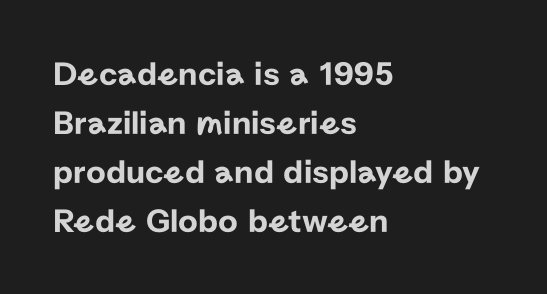
{"serif": "no", "italic": "no", "width": "normal", "stroke_contrast": "low", "x_height": "medium", "monospaced": "no", "underline": "no", "align": "left", "line_spacing": "normal", "line_spacing_ratio": 1.44, "letter_spacing": "normal", "letter_spacing_em": 0.0, "glyph_px": 34}
